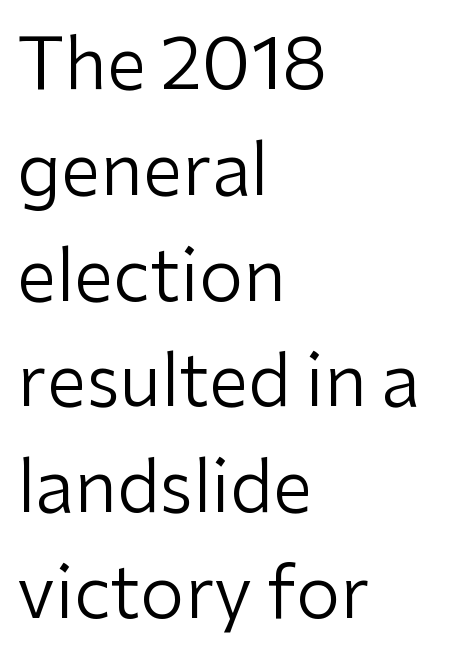
Q: Is the text bold? A: No.
Q: Is the text italic (slanted)? A: No, it is upright.
Q: Is the typeface a serif or a sans-serif typeface? A: Sans-serif.
Q: Is the text underlined? A: No.
Q: How is the paragraph aligned? A: Left-aligned.
Q: Is the spacing between letters normal or unusually wide? A: Normal.
Q: Is the spacing between lines tight, normal or loose? A: Normal.
Q: Width (condensed, normal, or wide)? A: Normal.
Q: Stroke contrast? A: Low.
Q: x-height? A: Medium.
Q: Monospaced? A: No.
